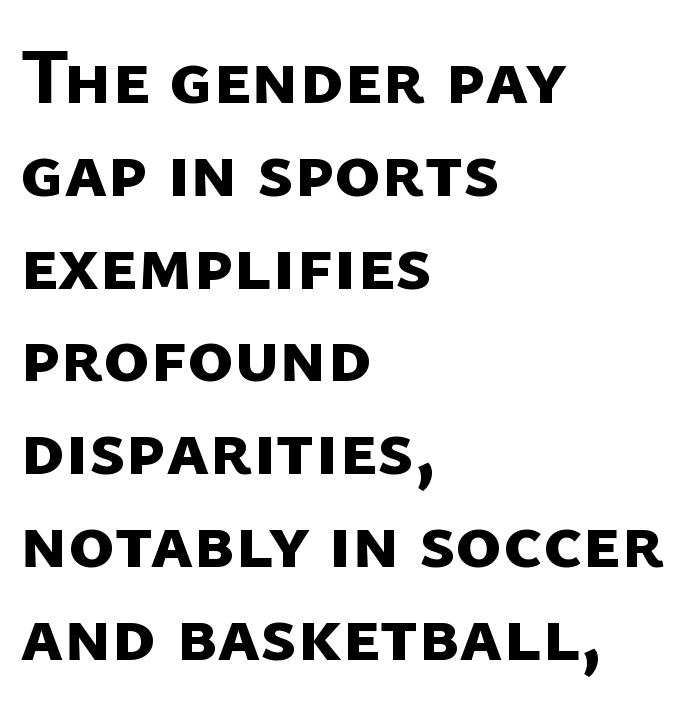
Q: Is the text bold? A: Yes.
Q: Is the typeface a serif or a sans-serif typeface? A: Sans-serif.
Q: Is the text underlined? A: No.
Q: How is the paragraph aligned? A: Left-aligned.
Q: Is the spacing between letters normal or unusually wide? A: Normal.
Q: Width (condensed, normal, or wide)? A: Normal.
Q: Stroke contrast? A: Low.
Q: x-height? A: Medium.
Q: Monospaced? A: No.
